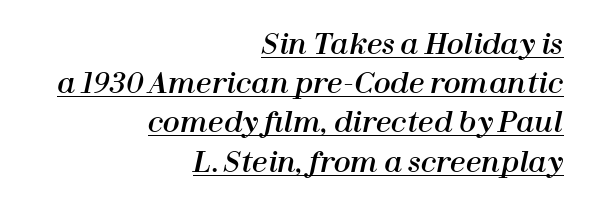
The image shows 28 px text type, italic (leaning right); set right-aligned, normal line spacing (1.4x), normal letter spacing, underlined; high stroke contrast and a medium x-height.
